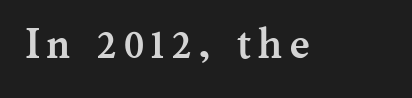
{"serif": "yes", "italic": "no", "bold": "yes", "weight": "semibold", "width": "normal", "stroke_contrast": "medium", "x_height": "medium", "monospaced": "no", "underline": "no", "glyph_px": 42}
